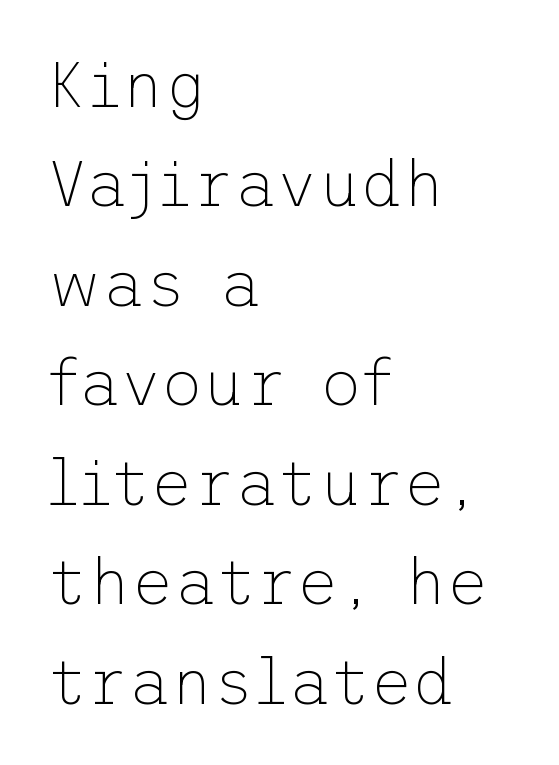
{"serif": "no", "italic": "no", "bold": "no", "weight": "thin", "width": "normal", "stroke_contrast": "low", "x_height": "medium", "underline": "no", "align": "left", "line_spacing": "normal", "line_spacing_ratio": 1.53, "letter_spacing": "normal", "letter_spacing_em": 0.0, "glyph_px": 65}
